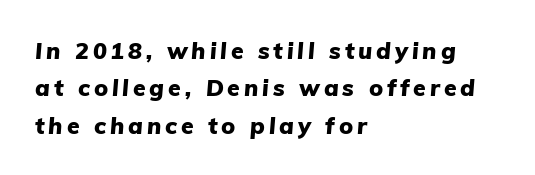
Q: Is the text bold? A: Yes.
Q: Is the text italic (slanted)? A: Yes, it leans right by about 5 degrees.
Q: Is the text underlined? A: No.
Q: How is the paragraph aligned? A: Left-aligned.
Q: Is the spacing between lines tight, normal or loose? A: Normal.
